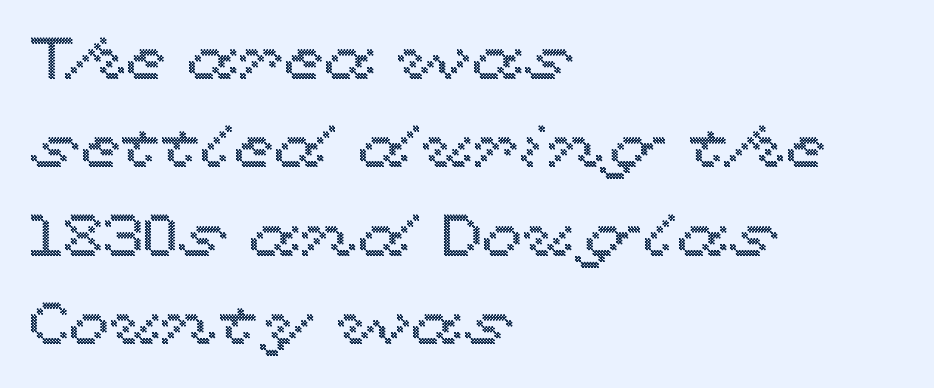
Q: Is the text italic (slanted)? A: Yes.
Q: Is the text underlined? A: No.
Q: How is the paragraph aligned? A: Left-aligned.
Q: Is the spacing between letters normal or unusually wide? A: Normal.
Q: Is the spacing between lines tight, normal or loose? A: Normal.
Q: Width (condensed, normal, or wide)? A: Wide.
Q: x-height? A: Medium.
Q: Monospaced? A: No.
